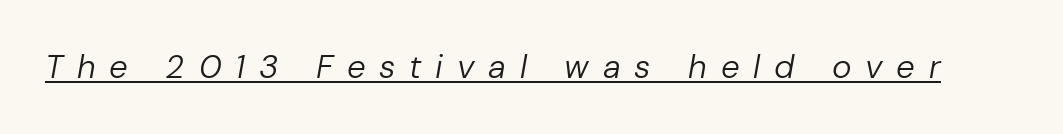
Q: Is the text bold? A: No.
Q: Is the text italic (slanted)? A: Yes, it leans right by about 10 degrees.
Q: Is the text underlined? A: Yes.
Q: Is the spacing between letters normal or unusually wide? A: Unusually wide.
Q: Width (condensed, normal, or wide)? A: Normal.
Q: Stroke contrast? A: Low.
Q: x-height? A: Medium.
Q: Monospaced? A: No.
